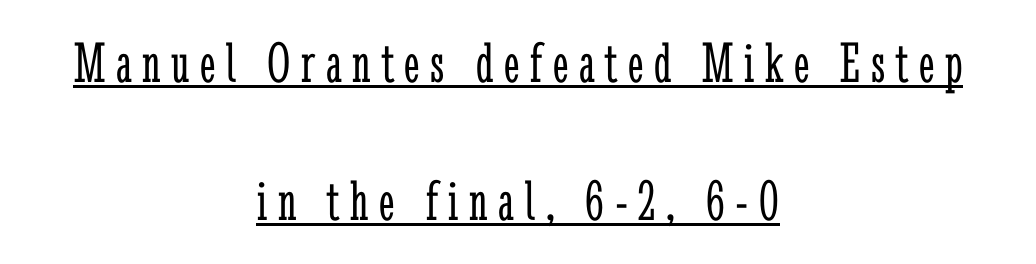
Q: Is the text bold? A: No.
Q: Is the text italic (slanted)? A: No, it is upright.
Q: Is the typeface a serif or a sans-serif typeface? A: Serif.
Q: Is the text underlined? A: Yes.
Q: How is the paragraph aligned? A: Centered.
Q: Is the spacing between lines tight, normal or loose? A: Loose.
Q: Width (condensed, normal, or wide)? A: Condensed.
Q: Stroke contrast? A: Low.
Q: x-height? A: Medium.
Q: Monospaced? A: No.
